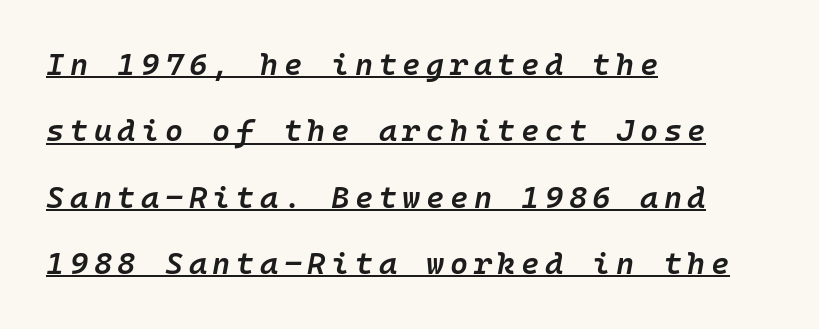
{"italic": "yes", "lean": "right", "slant_degrees": 10, "bold": "semi", "weight": "semibold", "width": "normal", "stroke_contrast": "low", "x_height": "medium", "monospaced": "yes", "underline": "yes", "align": "left", "line_spacing": "loose", "line_spacing_ratio": 2.14, "glyph_px": 31}
